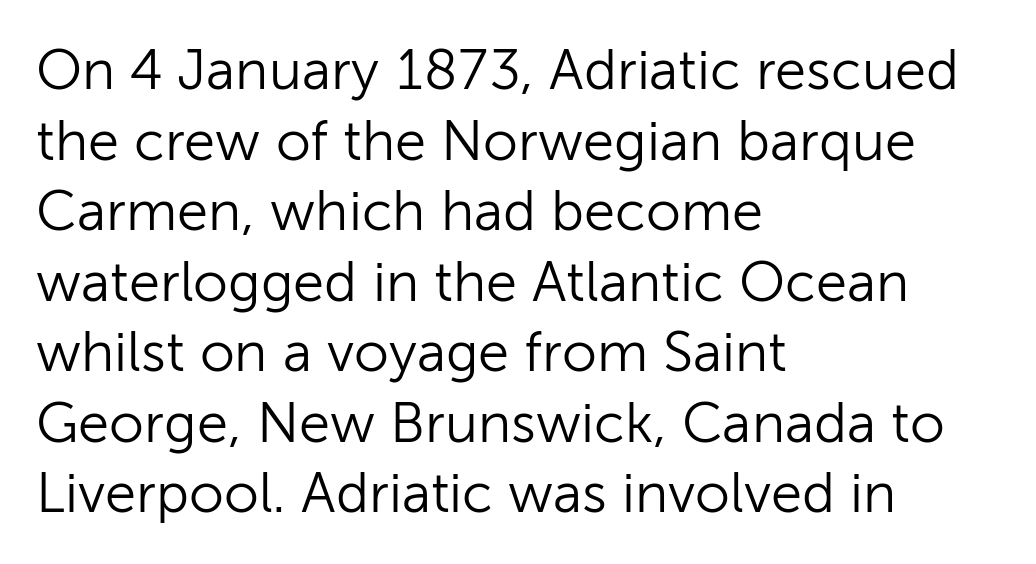
The image shows 56 px light sans-serif type, upright; set left-aligned, normal line spacing (1.26x), normal letter spacing, not underlined; low stroke contrast and a medium x-height.
